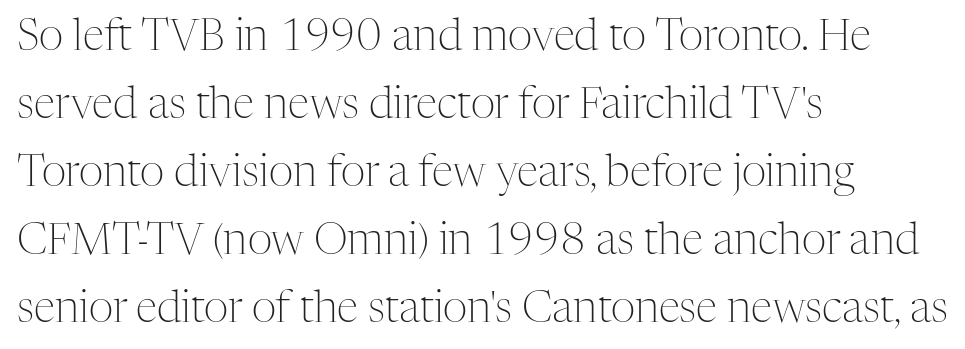
The image shows 43 px light serif type, upright; set left-aligned, normal line spacing (1.58x), normal letter spacing, not underlined; medium stroke contrast and a medium x-height.
